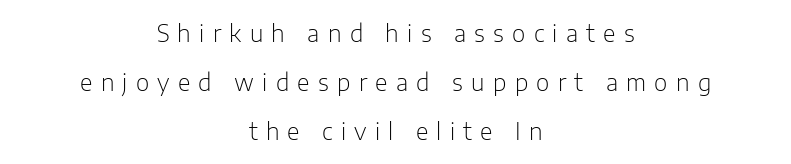
Q: Is the text bold? A: No.
Q: Is the text italic (slanted)? A: No, it is upright.
Q: Is the text underlined? A: No.
Q: How is the paragraph aligned? A: Centered.
Q: Is the spacing between letters normal or unusually wide? A: Unusually wide.
Q: Is the spacing between lines tight, normal or loose? A: Loose.
